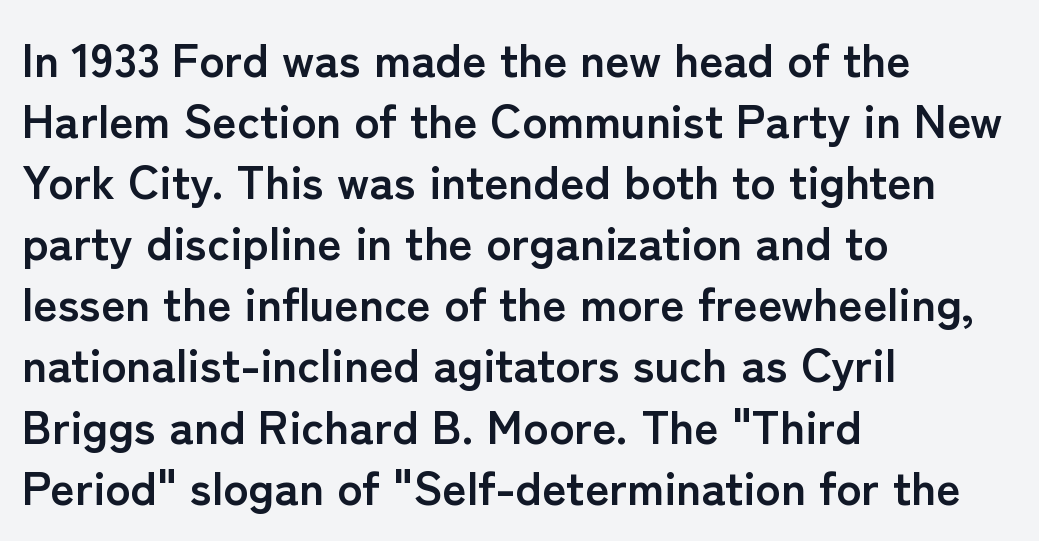
The face used here is rendered with its standard letterfit. The passage shown is not underscored anywhere. The sample has been set heavy, in full bold. Classification — sans serif. Compared with a centered layout, this one pins lines to the left instead. Varying glyph widths throughout — classic text-font behaviour.
